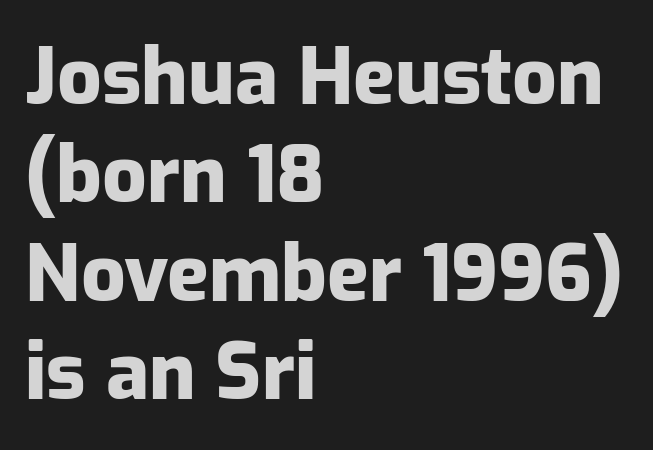
{"serif": "no", "italic": "no", "bold": "yes", "weight": "heavy", "width": "normal", "stroke_contrast": "low", "x_height": "medium", "monospaced": "no", "underline": "no", "align": "left", "line_spacing": "normal", "line_spacing_ratio": 1.26, "letter_spacing": "normal", "letter_spacing_em": 0.0, "glyph_px": 78}
